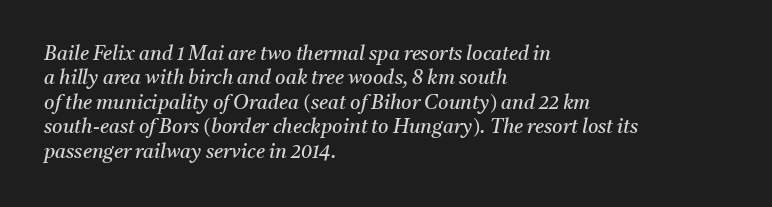
Q: Is the text bold? A: No.
Q: Is the text italic (slanted)? A: Yes, it leans right by about 11 degrees.
Q: Is the text underlined? A: No.
Q: How is the paragraph aligned? A: Left-aligned.
Q: Is the spacing between letters normal or unusually wide? A: Normal.
